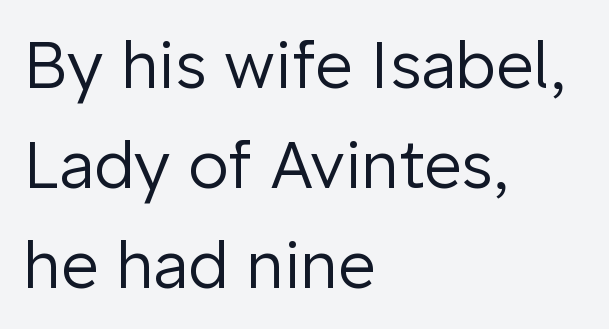
The image shows 65 px regular-weight sans-serif type, upright; set left-aligned, normal line spacing (1.54x), normal letter spacing, not underlined; low stroke contrast and a medium x-height.
